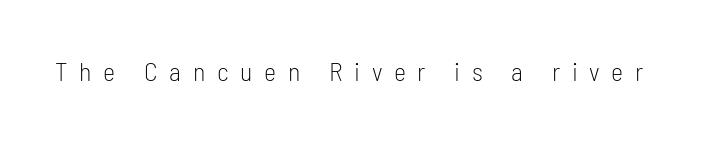
Q: Is the text bold? A: No.
Q: Is the text italic (slanted)? A: No, it is upright.
Q: Is the text underlined? A: No.
Q: Is the spacing between letters normal or unusually wide? A: Unusually wide.
